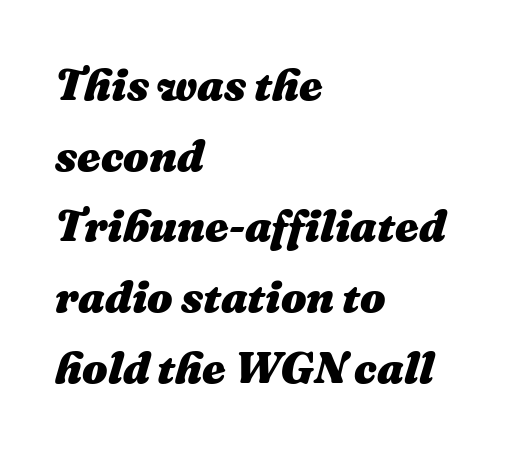
The image shows 45 px heavy type, italic (leaning right); set left-aligned, normal line spacing (1.57x), normal letter spacing, not underlined; medium stroke contrast and a medium x-height.
